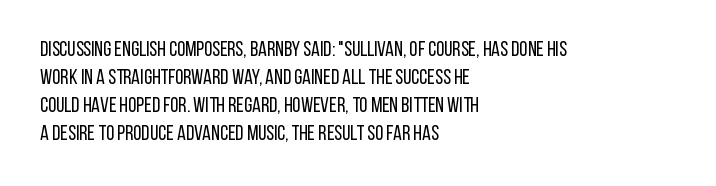
{"italic": "no", "bold": "no", "underline": "no", "align": "left", "line_spacing": "normal", "line_spacing_ratio": 1.33, "letter_spacing": "normal", "letter_spacing_em": 0.0, "glyph_px": 21}
